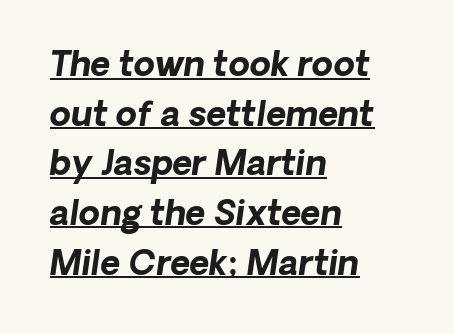
Q: Is the text bold? A: Yes.
Q: Is the text italic (slanted)? A: Yes, it leans right by about 8 degrees.
Q: Is the text underlined? A: Yes.
Q: How is the paragraph aligned? A: Left-aligned.
Q: Is the spacing between letters normal or unusually wide? A: Normal.
Q: Is the spacing between lines tight, normal or loose? A: Normal.
Q: Width (condensed, normal, or wide)? A: Normal.
Q: Stroke contrast? A: Low.
Q: x-height? A: Medium.
Q: Monospaced? A: No.
